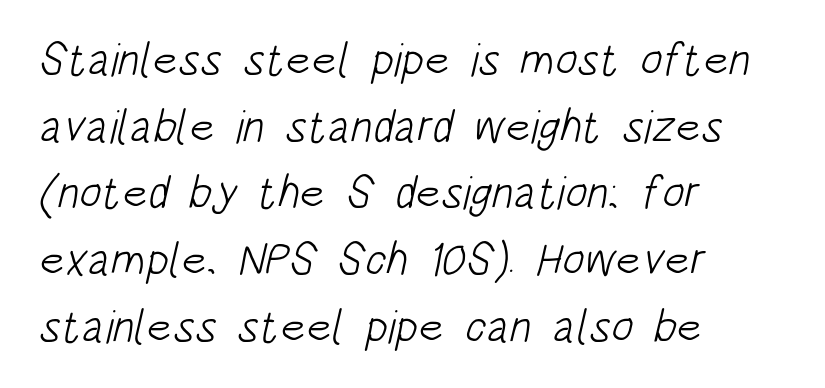
Q: Is the text bold? A: No.
Q: Is the typeface a serif or a sans-serif typeface? A: Sans-serif.
Q: Is the text underlined? A: No.
Q: How is the paragraph aligned? A: Left-aligned.
Q: Is the spacing between letters normal or unusually wide? A: Normal.
Q: Is the spacing between lines tight, normal or loose? A: Normal.
Q: Width (condensed, normal, or wide)? A: Condensed.
Q: Stroke contrast? A: Low.
Q: x-height? A: Large.
Q: Monospaced? A: No.
